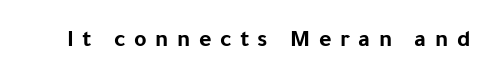
{"italic": "no", "bold": "yes", "underline": "no", "letter_spacing": "wide", "letter_spacing_em": 0.35, "glyph_px": 24}
